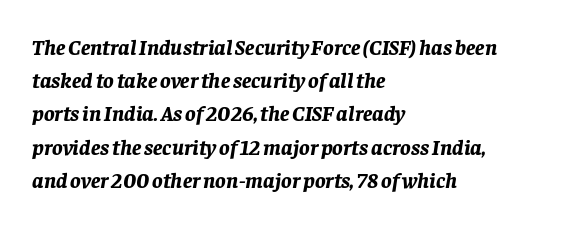
The image shows 22 px bold type, italic (leaning right); set left-aligned, normal line spacing (1.51x), normal letter spacing, not underlined.
